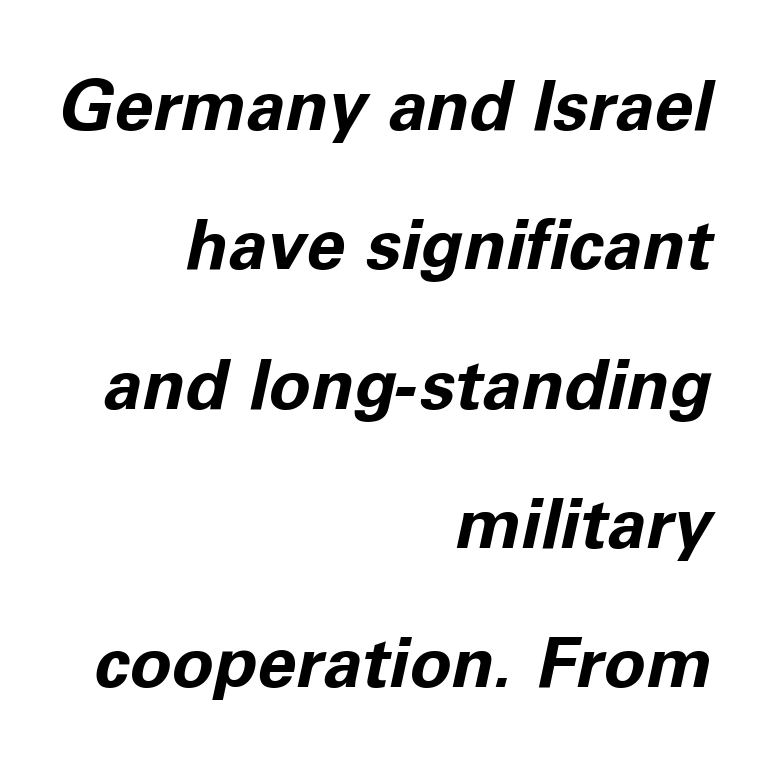
The image shows 70 px bold type, italic (leaning right); set right-aligned, loose line spacing (1.99x), normal letter spacing, not underlined; low stroke contrast and a medium x-height.
